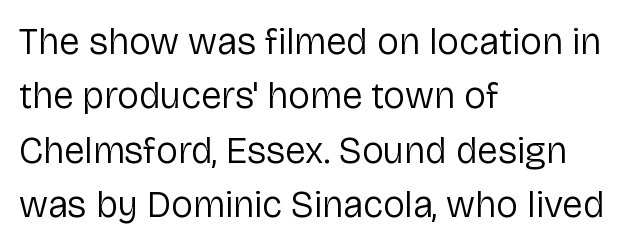
The image shows 37 px regular-weight sans-serif type, upright; set left-aligned, normal line spacing (1.47x), normal letter spacing, not underlined; low stroke contrast and a medium x-height.
